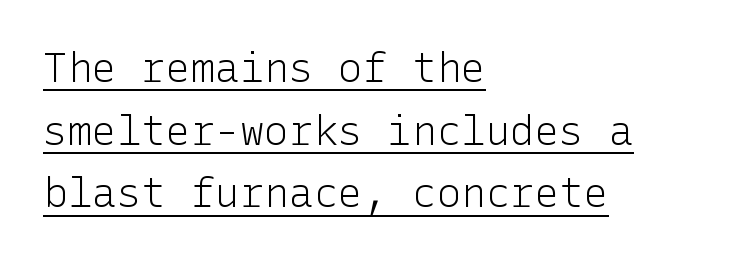
The image shows 41 px light sans-serif type, upright; set left-aligned, normal line spacing (1.53x), normal letter spacing, underlined; low stroke contrast and a medium x-height.
